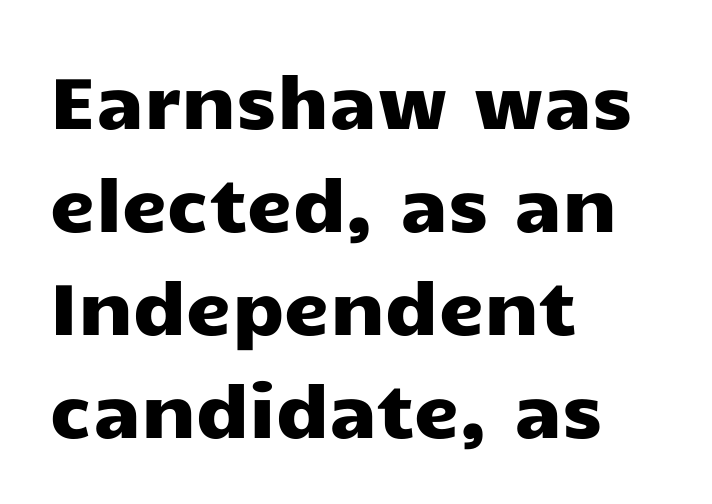
{"serif": "no", "italic": "no", "width": "wide", "stroke_contrast": "low", "x_height": "medium", "monospaced": "no", "underline": "no", "align": "left", "line_spacing": "normal", "line_spacing_ratio": 1.43, "letter_spacing": "normal", "letter_spacing_em": 0.0, "glyph_px": 72}
